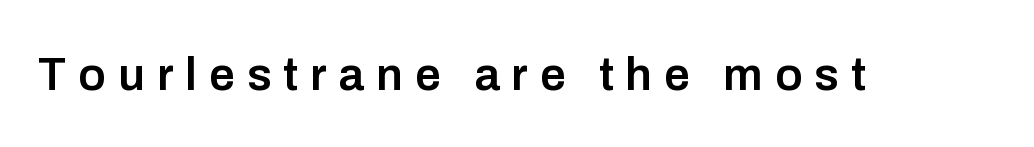
The image shows 46 px semibold sans-serif type, upright; set unusually wide letter spacing (+0.26 em), not underlined; low stroke contrast and a medium x-height.
